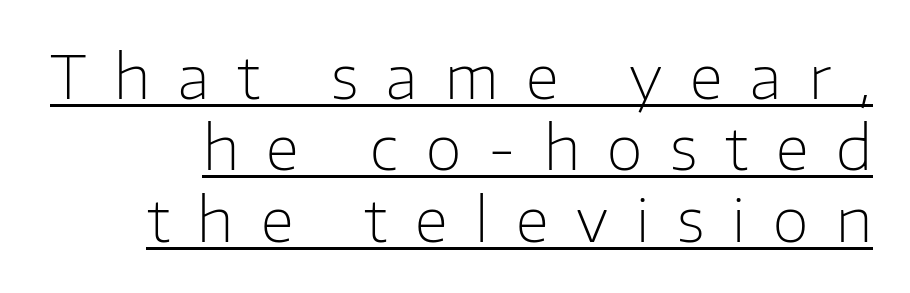
Students, note that the glyphs here are deliberately spaced far apart. A light-to-regular cut is what we see here. Has an underline been added? It has. Proportional: the letters do not fall into vertical columns. You can tell it's not italic because the verticals are truly vertical.
